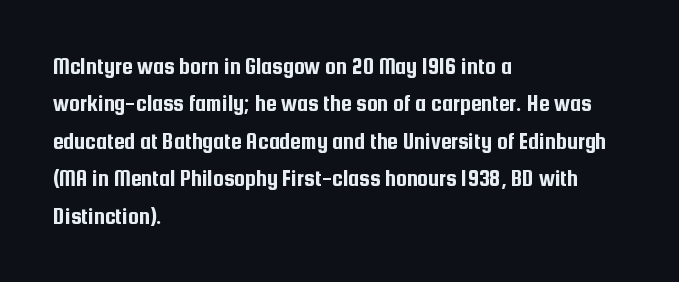
Q: Is the text italic (slanted)? A: No, it is upright.
Q: Is the text underlined? A: No.
Q: How is the paragraph aligned? A: Left-aligned.
Q: Is the spacing between letters normal or unusually wide? A: Normal.
Q: Is the spacing between lines tight, normal or loose? A: Normal.
